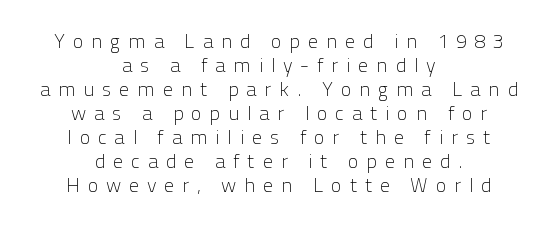
Every character sits straight up, as roman type does. Reading down the block, each line starts at a different indent, mirrored at its end. Stems here are at most as thick as an everyday book face. Anything drawn beneath the words? Only blank space. Between one letter and the next there's a generous, obvious gap.
